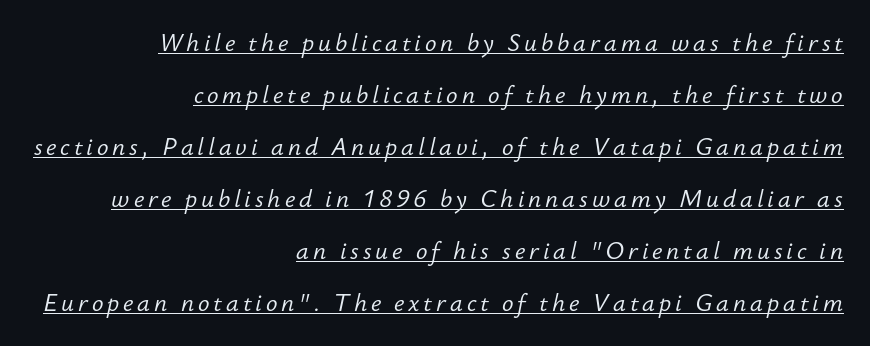
The image shows 24 px text type, italic (leaning right); set right-aligned, loose line spacing (2.17x), underlined.
